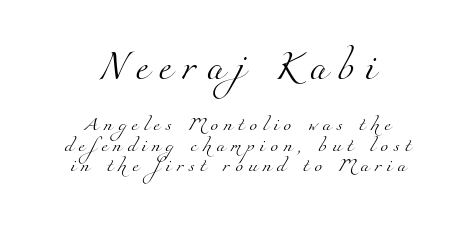
This sample uses expanded letter spacing, leaving extra air between glyphs. A typesetter would call this proportional, since set widths differ per character. Here the first block reads like a headline and the second like body copy. Quick note: interline space is typical.
